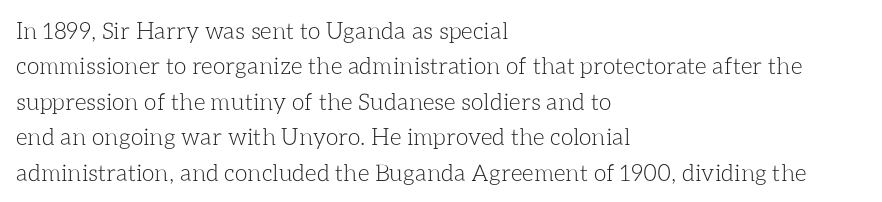
Q: Is the text bold? A: No.
Q: Is the text italic (slanted)? A: No, it is upright.
Q: Is the text underlined? A: No.
Q: How is the paragraph aligned? A: Left-aligned.
Q: Is the spacing between letters normal or unusually wide? A: Normal.
Q: Is the spacing between lines tight, normal or loose? A: Normal.
